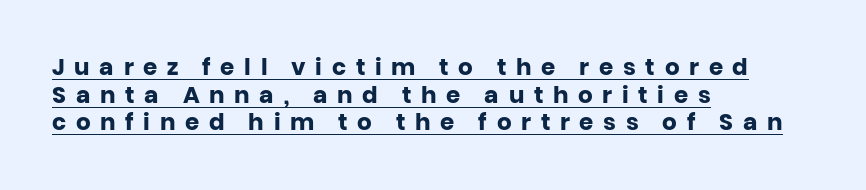
Q: Is the text bold? A: Yes.
Q: Is the text italic (slanted)? A: No, it is upright.
Q: Is the text underlined? A: Yes.
Q: How is the paragraph aligned? A: Left-aligned.
Q: Is the spacing between letters normal or unusually wide? A: Unusually wide.
